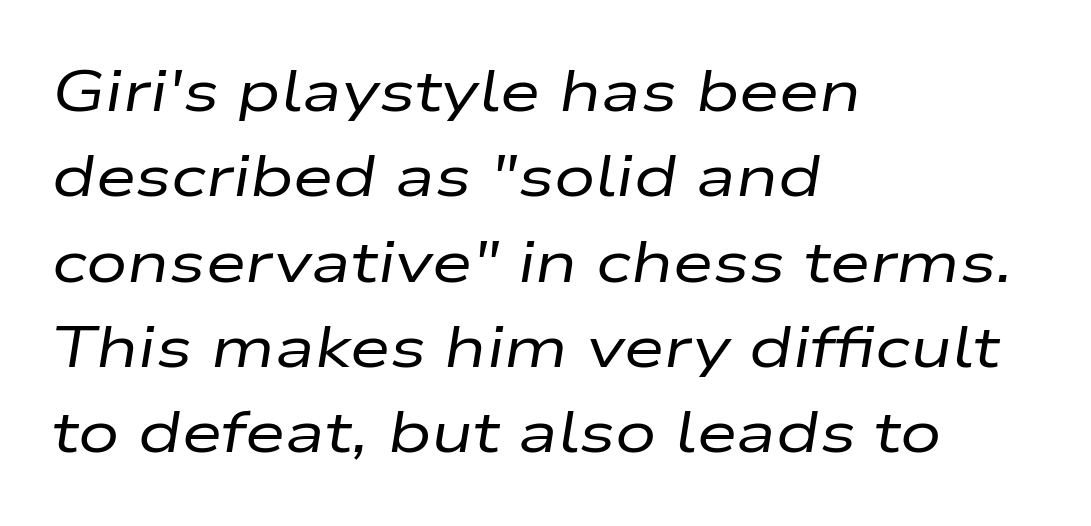
The specimen omits any rule beneath the text block's lines. The tracking reads as untouched default to a designer's eye. No heavy texture on the line: the type isn't bold. These lines are set flush left with a ragged right edge. Here the designer chose a conventional face with non-uniform glyph widths.
